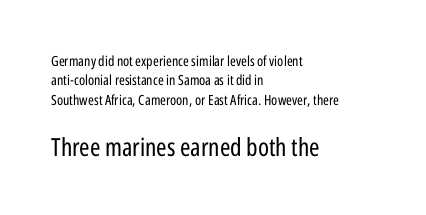
Q: Is the text bold? A: No.
Q: Is the text italic (slanted)? A: No, it is upright.
Q: Is the text underlined? A: No.
Q: How is the paragraph aligned? A: Left-aligned.
Q: Is the spacing between letters normal or unusually wide? A: Normal.
Q: Is the spacing between lines tight, normal or loose? A: Normal.
Q: Which block of text is set in a larger size, the first (top) or the second (bottom)? A: The second (bottom) one.
